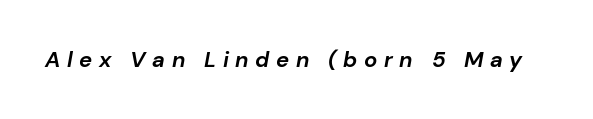
Q: Is the text bold? A: Yes.
Q: Is the text italic (slanted)? A: Yes, it leans right by about 10 degrees.
Q: Is the text underlined? A: No.
Q: Is the spacing between letters normal or unusually wide? A: Unusually wide.
